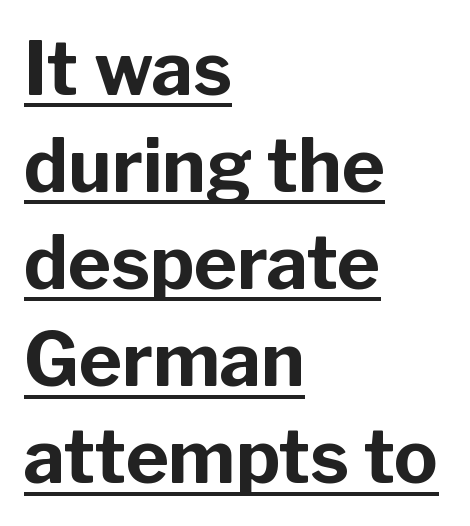
These lines keep a tight, regular rhythm from letter to letter. Successive baselines arrive at the customary interval. Character widths vary here, with narrow letters taking less room than wide ones. Reading down the block, your eye returns to a fixed left position each line. A sans-serif font was chosen for this passage. In terms of weight, the rendering is a true, heavy bold.
